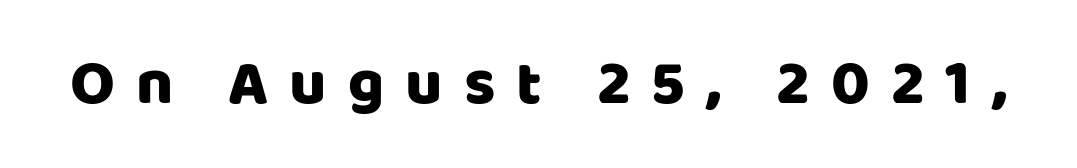
Q: Is the text italic (slanted)? A: No, it is upright.
Q: Is the typeface a serif or a sans-serif typeface? A: Sans-serif.
Q: Is the text underlined? A: No.
Q: Is the spacing between letters normal or unusually wide? A: Unusually wide.
Q: Width (condensed, normal, or wide)? A: Normal.
Q: Stroke contrast? A: Low.
Q: x-height? A: Large.
Q: Monospaced? A: No.
